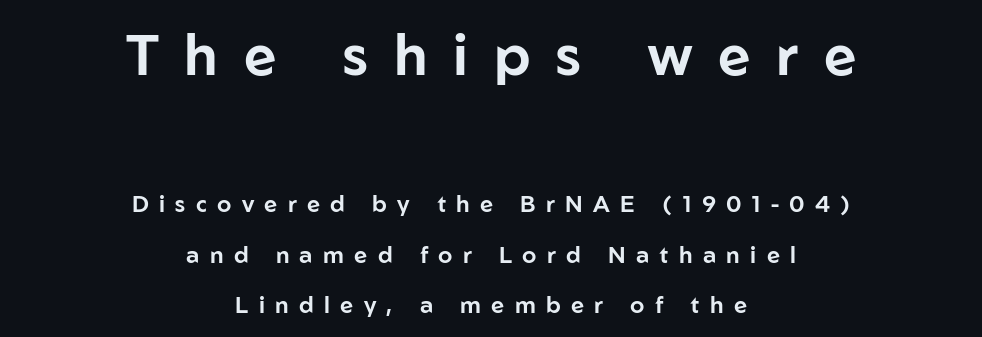
{"serif": "no", "italic": "no", "width": "normal", "stroke_contrast": "low", "x_height": "medium", "monospaced": "no", "underline": "no", "align": "center", "line_spacing": "loose", "line_spacing_ratio": 2.2, "letter_spacing": "wide", "letter_spacing_em": 0.45, "larger_block": "first", "size_ratio": 2.48, "glyph_px": 57}
